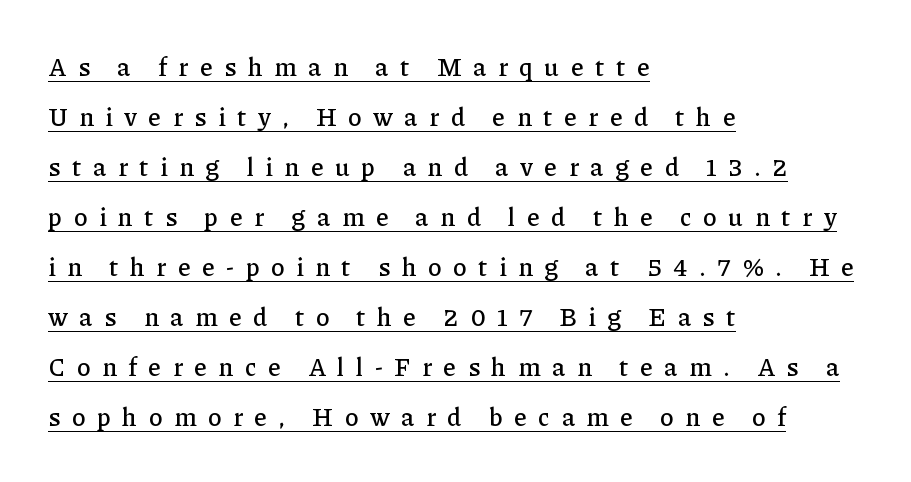
{"italic": "no", "underline": "yes", "align": "left", "line_spacing": "loose", "line_spacing_ratio": 2.0, "letter_spacing": "wide", "letter_spacing_em": 0.46, "glyph_px": 25}
